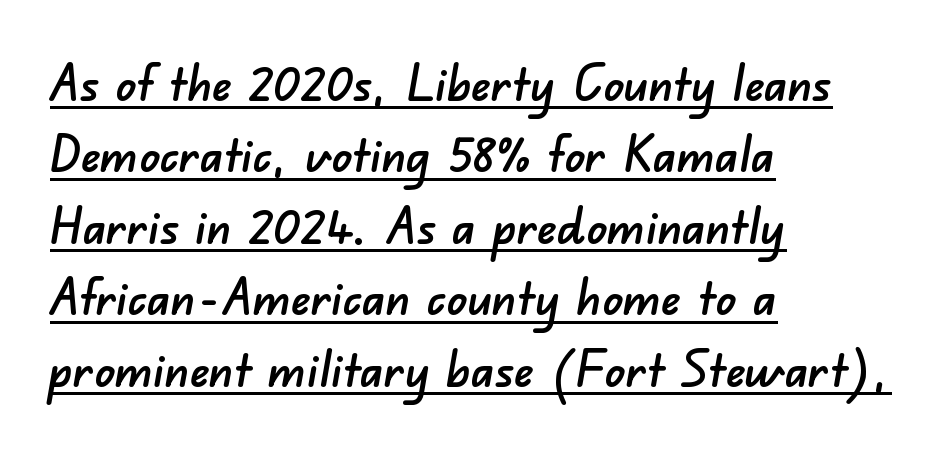
The string is rendered with underlining switched on. A sans-serif font was chosen for this passage. Compared with a centered layout, this one pins lines to the left instead. Think of a printed novel: that variable character pitch is what you see here. How would I describe the line gaps? Plain and ordinary.
